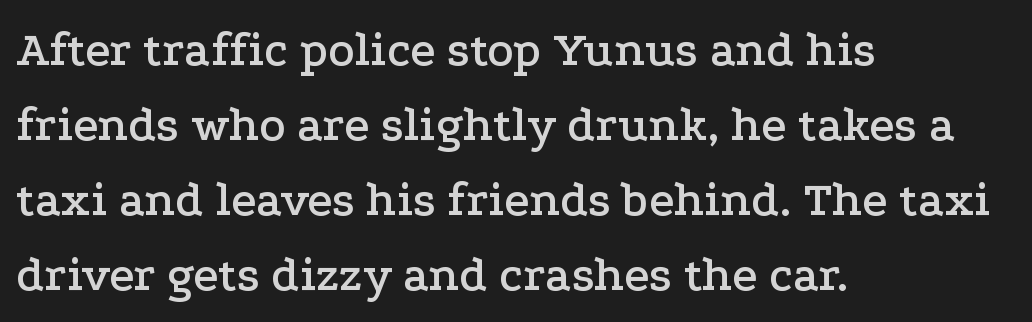
Q: Is the text italic (slanted)? A: No, it is upright.
Q: Is the typeface a serif or a sans-serif typeface? A: Serif.
Q: Is the text underlined? A: No.
Q: How is the paragraph aligned? A: Left-aligned.
Q: Is the spacing between letters normal or unusually wide? A: Normal.
Q: Is the spacing between lines tight, normal or loose? A: Normal.
Q: Width (condensed, normal, or wide)? A: Wide.
Q: Stroke contrast? A: Low.
Q: x-height? A: Medium.
Q: Monospaced? A: No.
